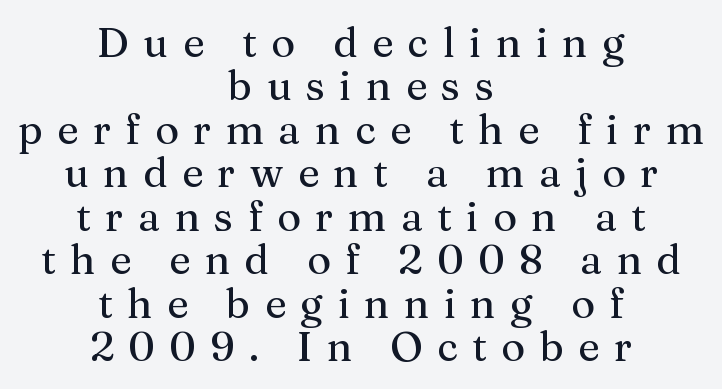
Q: Is the text italic (slanted)? A: No, it is upright.
Q: Is the typeface a serif or a sans-serif typeface? A: Serif.
Q: Is the text underlined? A: No.
Q: How is the paragraph aligned? A: Centered.
Q: Is the spacing between letters normal or unusually wide? A: Unusually wide.
Q: Is the spacing between lines tight, normal or loose? A: Tight.
Q: Width (condensed, normal, or wide)? A: Normal.
Q: Stroke contrast? A: Medium.
Q: x-height? A: Medium.
Q: Monospaced? A: No.
